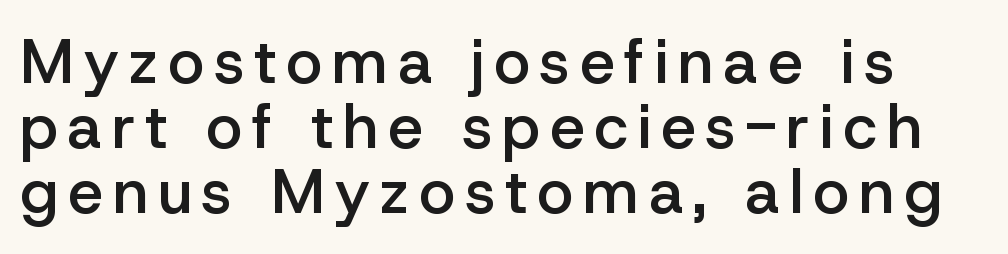
The image shows 62 px semibold sans-serif type, upright; set tight line spacing (1.05x), not underlined; low stroke contrast and a medium x-height.
